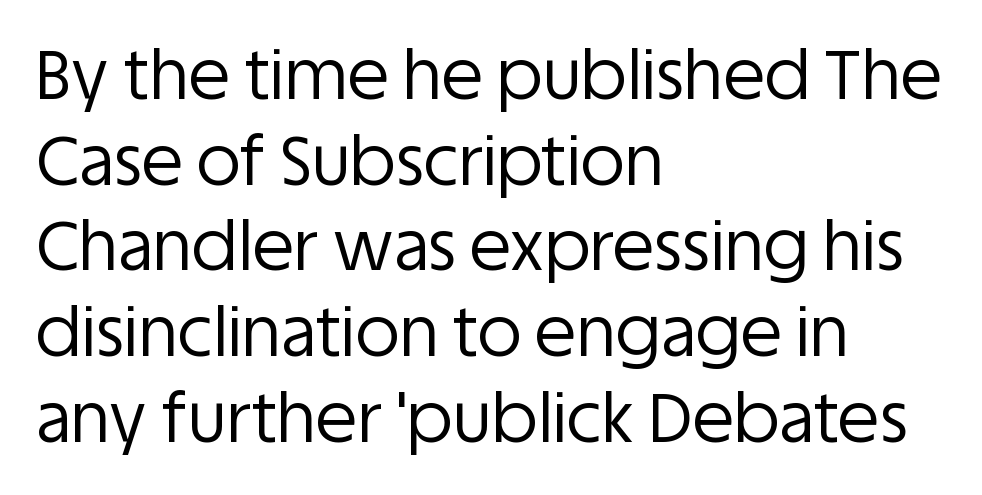
Q: Is the text bold? A: No.
Q: Is the text italic (slanted)? A: No, it is upright.
Q: Is the typeface a serif or a sans-serif typeface? A: Sans-serif.
Q: Is the text underlined? A: No.
Q: How is the paragraph aligned? A: Left-aligned.
Q: Is the spacing between letters normal or unusually wide? A: Normal.
Q: Is the spacing between lines tight, normal or loose? A: Normal.
Q: Width (condensed, normal, or wide)? A: Normal.
Q: Stroke contrast? A: Low.
Q: x-height? A: Large.
Q: Monospaced? A: No.
